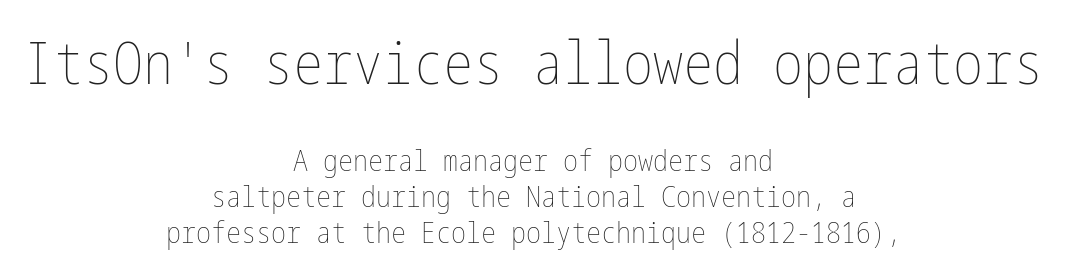
Layout note: lines centered. Whoever set this made the first block the dominant, larger element. The specimen reads as upright at a glance. Lines of text with bare space underneath. This rendering leaves character spacing at its baseline value.
